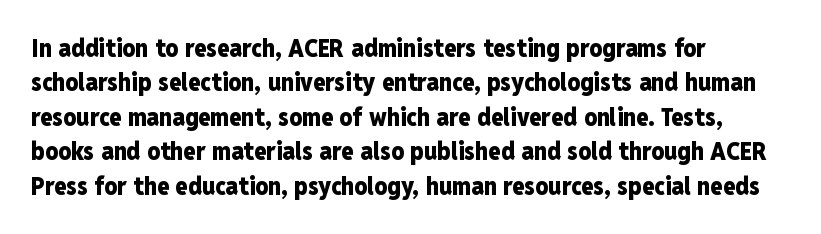
The image shows 25 px bold type, upright; set left-aligned, normal line spacing (1.38x), normal letter spacing, not underlined.
